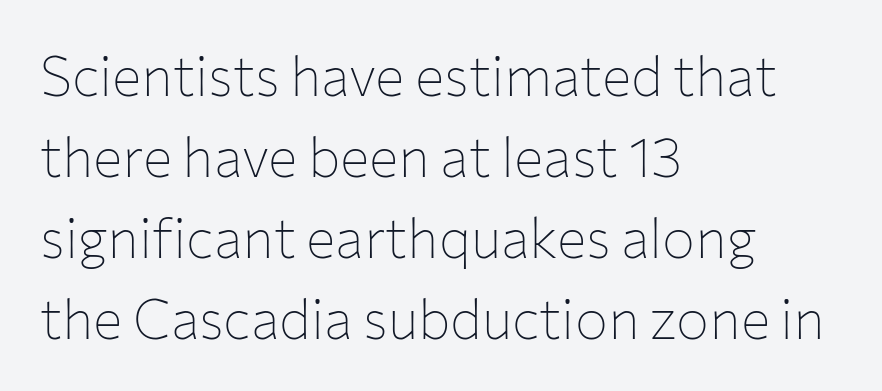
The rendering uses natural spacing where letterforms have individual widths. One glance says typical: line gaps are just what's usual. The face used here is rendered with its standard letterfit. Bold? No — there's no thickening of the strokes.
